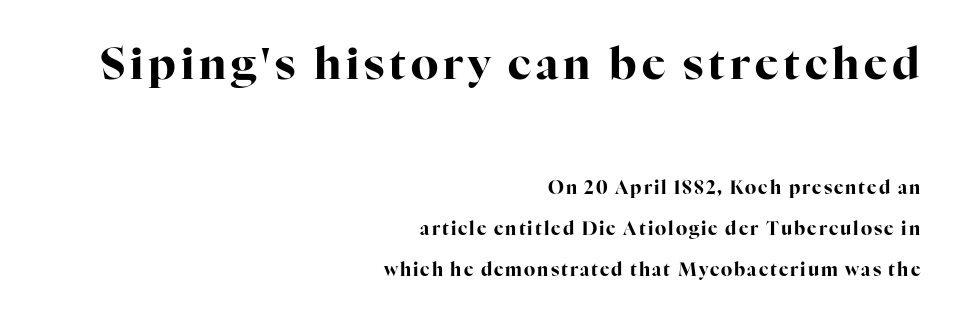
The block sitting higher on the canvas is the one with enlarged characters. A clean baseline with only descenders dipping below it. Successive baselines arrive slowly, with a big drop between each. Tall strokes in this sample are plumb rather than angled. Observe the serifs anchoring each vertical stroke in this sample.
